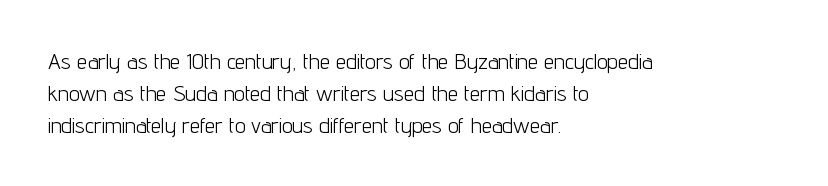
Q: Is the text bold? A: No.
Q: Is the text italic (slanted)? A: No, it is upright.
Q: Is the text underlined? A: No.
Q: How is the paragraph aligned? A: Left-aligned.
Q: Is the spacing between letters normal or unusually wide? A: Normal.
Q: Is the spacing between lines tight, normal or loose? A: Normal.
